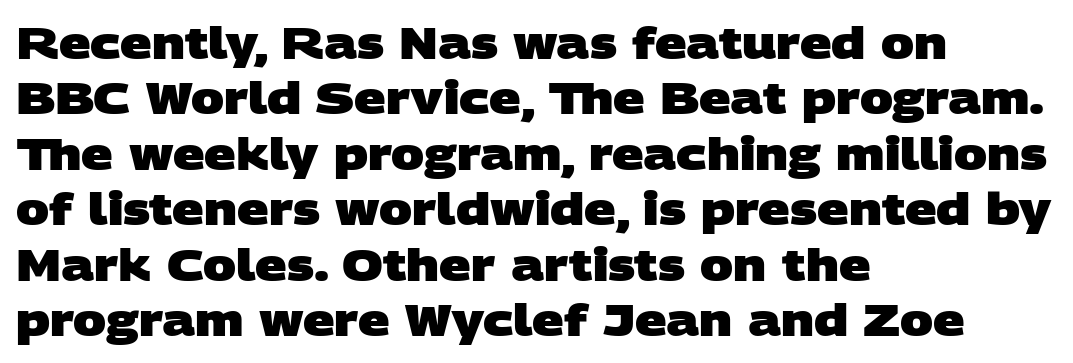
{"serif": "no", "bold": "yes", "weight": "heavy", "width": "wide", "stroke_contrast": "low", "x_height": "large", "monospaced": "no", "underline": "no", "align": "left", "line_spacing": "normal", "line_spacing_ratio": 1.26, "letter_spacing": "normal", "letter_spacing_em": 0.0, "glyph_px": 44}
